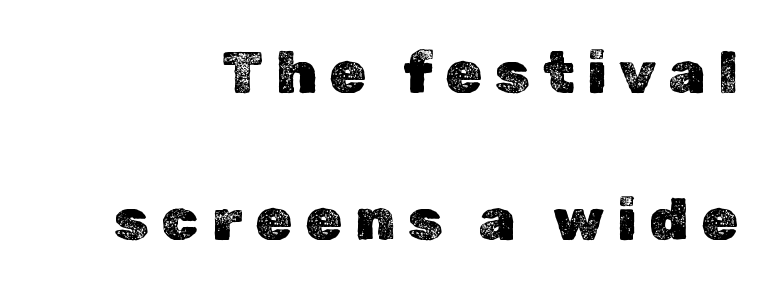
{"italic": "no", "width": "normal", "x_height": "medium", "monospaced": "no", "underline": "no", "line_spacing": "loose", "line_spacing_ratio": 2.49, "letter_spacing": "wide", "letter_spacing_em": 0.22, "glyph_px": 59}
